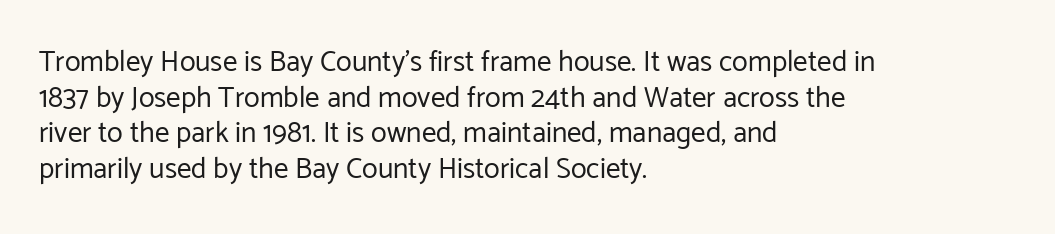
Q: Is the text bold? A: No.
Q: Is the text italic (slanted)? A: No, it is upright.
Q: Is the typeface a serif or a sans-serif typeface? A: Sans-serif.
Q: Is the text underlined? A: No.
Q: How is the paragraph aligned? A: Left-aligned.
Q: Is the spacing between letters normal or unusually wide? A: Normal.
Q: Width (condensed, normal, or wide)? A: Normal.
Q: Stroke contrast? A: Low.
Q: x-height? A: Medium.
Q: Monospaced? A: No.
